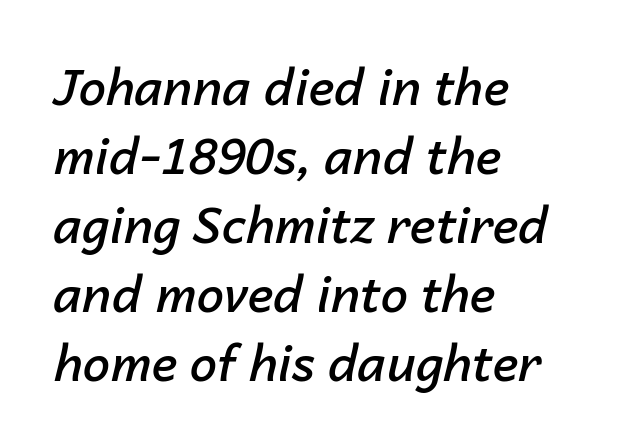
The image shows 49 px semibold type, italic (leaning right); set left-aligned, normal line spacing (1.41x), normal letter spacing, not underlined; low stroke contrast and a medium x-height.
